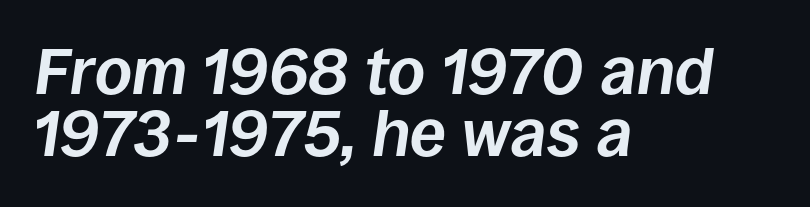
{"italic": "yes", "lean": "right", "slant_degrees": 8, "bold": "yes", "weight": "bold", "width": "normal", "stroke_contrast": "low", "x_height": "large", "monospaced": "no", "underline": "no", "align": "left", "line_spacing": "tight", "line_spacing_ratio": 0.96, "letter_spacing": "normal", "letter_spacing_em": 0.0, "glyph_px": 65}
